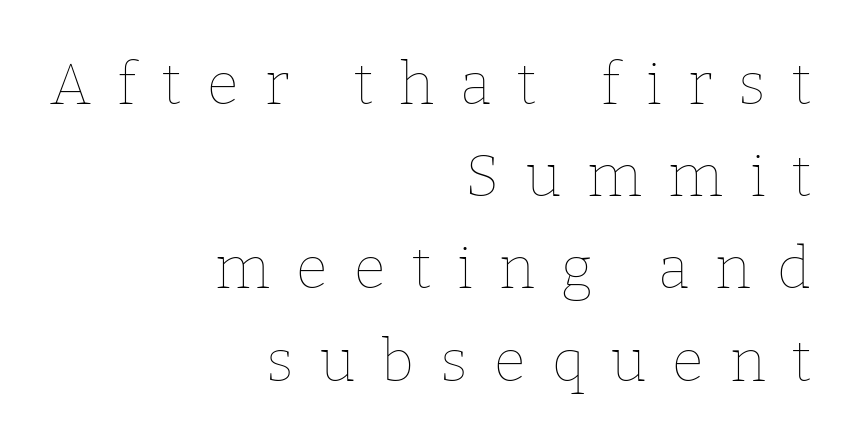
The image shows 58 px thin type, upright; set right-aligned, normal line spacing (1.59x), unusually wide letter spacing (+0.45 em), not underlined; low stroke contrast and a medium x-height.
